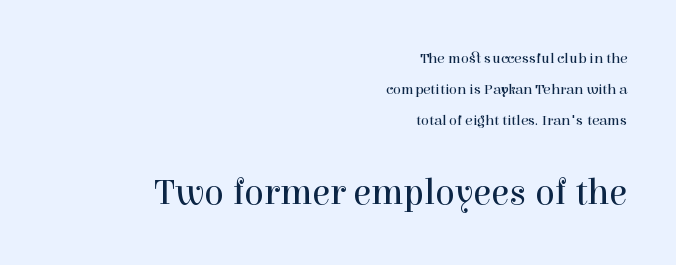
Q: Is the text bold? A: No.
Q: Is the text italic (slanted)? A: No, it is upright.
Q: Is the typeface a serif or a sans-serif typeface? A: Serif.
Q: Is the text underlined? A: No.
Q: How is the paragraph aligned? A: Right-aligned.
Q: Is the spacing between letters normal or unusually wide? A: Normal.
Q: Is the spacing between lines tight, normal or loose? A: Loose.
Q: Which block of text is set in a larger size, the first (top) or the second (bottom)? A: The second (bottom) one.
Q: Width (condensed, normal, or wide)? A: Normal.
Q: x-height? A: Medium.
Q: Monospaced? A: No.
